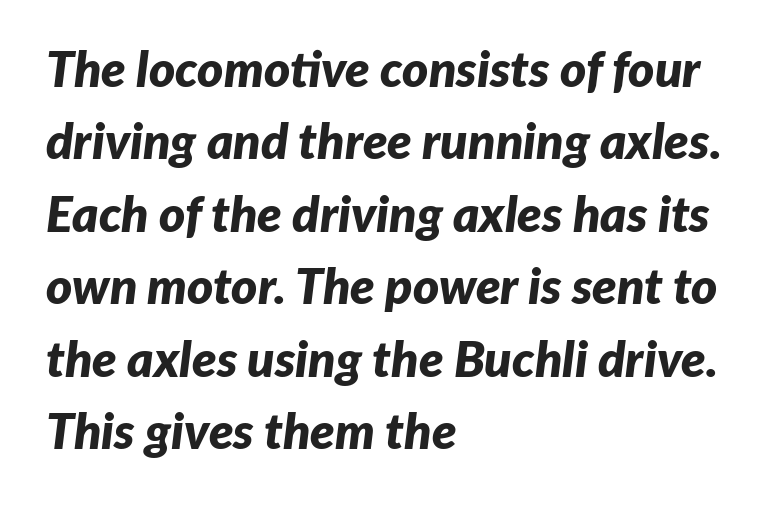
Q: Is the text bold? A: Yes.
Q: Is the text italic (slanted)? A: Yes, it leans right by about 7 degrees.
Q: Is the text underlined? A: No.
Q: How is the paragraph aligned? A: Left-aligned.
Q: Is the spacing between letters normal or unusually wide? A: Normal.
Q: Is the spacing between lines tight, normal or loose? A: Normal.
Q: Width (condensed, normal, or wide)? A: Normal.
Q: Stroke contrast? A: Low.
Q: x-height? A: Medium.
Q: Monospaced? A: No.
